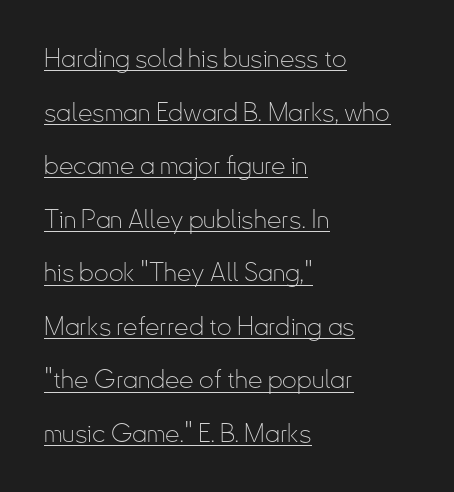
Q: Is the text bold? A: No.
Q: Is the text italic (slanted)? A: No, it is upright.
Q: Is the text underlined? A: Yes.
Q: How is the paragraph aligned? A: Left-aligned.
Q: Is the spacing between letters normal or unusually wide? A: Normal.
Q: Is the spacing between lines tight, normal or loose? A: Loose.
